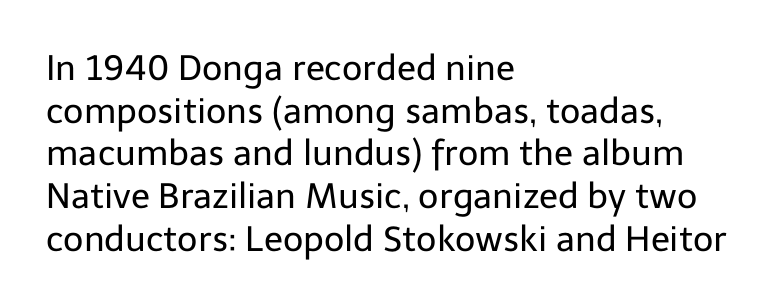
A classic flush-left, rag-right setting is used for this passage. Students, note that the glyphs here touch the page at normal intervals. The rendering uses natural spacing where letterforms have individual widths. Check under the words: just untouched page.
